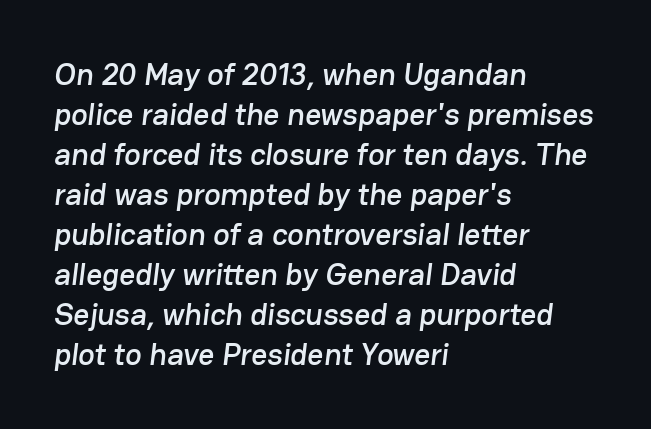
{"serif": "no", "width": "normal", "stroke_contrast": "low", "x_height": "medium", "monospaced": "no", "underline": "no", "align": "left", "line_spacing": "normal", "line_spacing_ratio": 1.29, "letter_spacing": "normal", "letter_spacing_em": 0.0, "glyph_px": 31}
